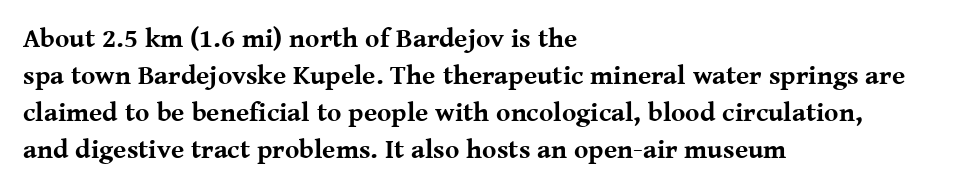
Q: Is the text bold? A: Yes.
Q: Is the text italic (slanted)? A: No, it is upright.
Q: Is the text underlined? A: No.
Q: How is the paragraph aligned? A: Left-aligned.
Q: Is the spacing between letters normal or unusually wide? A: Normal.
Q: Is the spacing between lines tight, normal or loose? A: Normal.
